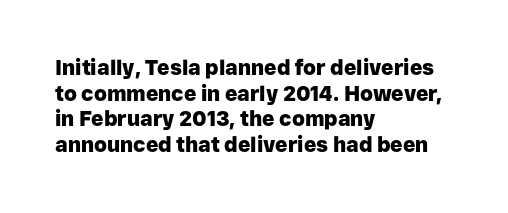
The image shows 21 px bold type, upright; set left-aligned, line spacing 1.22x, normal letter spacing, not underlined.
